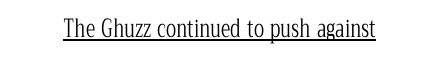
Q: Is the text bold? A: No.
Q: Is the text italic (slanted)? A: No, it is upright.
Q: Is the text underlined? A: Yes.
Q: Is the spacing between letters normal or unusually wide? A: Normal.
